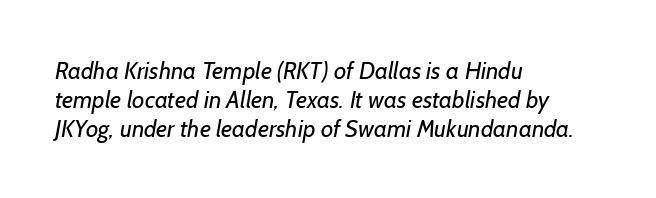
Caption: standard tracking, unaltered. Honestly, there is no underline to notice here at all. Where is the straight margin? On the left. The font is comparable to plain body text, perhaps lighter.
